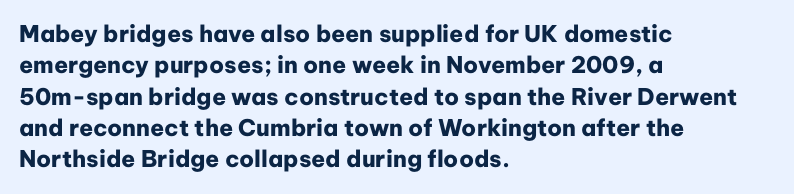
If you drew a line through each stem, it would be perfectly vertical. The face used here has the dense, thick strokes of a bold. All the whitespace from short lines collects on the right. Observe the ordinary spacing: letters are neighbours, not strangers. Rule under the text: the space is simply empty.
